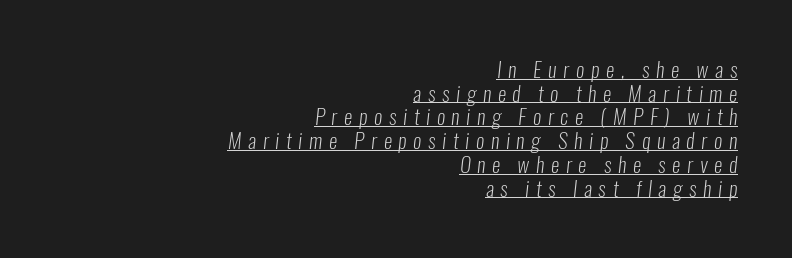
Q: Is the text bold? A: No.
Q: Is the text underlined? A: Yes.
Q: How is the paragraph aligned? A: Right-aligned.
Q: Is the spacing between letters normal or unusually wide? A: Unusually wide.
Q: Is the spacing between lines tight, normal or loose? A: Tight.
